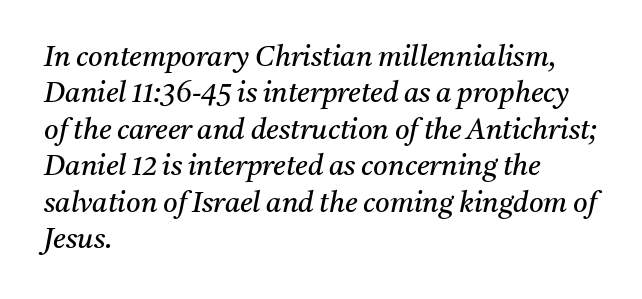
The image shows 28 px regular-weight serif type, italic (leaning right); set left-aligned, normal line spacing (1.3x), normal letter spacing, not underlined; medium stroke contrast and a medium x-height.
